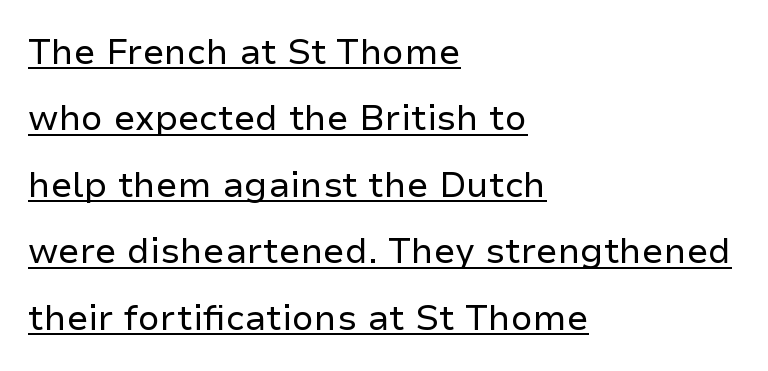
Q: Is the text bold? A: No.
Q: Is the text italic (slanted)? A: No, it is upright.
Q: Is the typeface a serif or a sans-serif typeface? A: Sans-serif.
Q: Is the text underlined? A: Yes.
Q: How is the paragraph aligned? A: Left-aligned.
Q: Is the spacing between letters normal or unusually wide? A: Normal.
Q: Is the spacing between lines tight, normal or loose? A: Loose.
Q: Width (condensed, normal, or wide)? A: Normal.
Q: Stroke contrast? A: Low.
Q: x-height? A: Medium.
Q: Monospaced? A: No.
